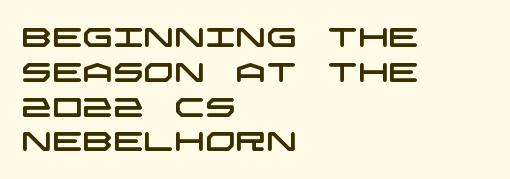
{"underline": "no", "align": "left", "line_spacing": "normal", "line_spacing_ratio": 1.29, "letter_spacing": "normal", "letter_spacing_em": 0.0, "glyph_px": 27}
